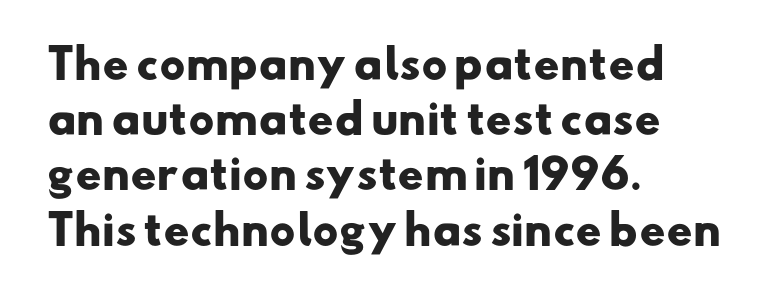
The gap between lines stays unmarked. Regular leading. Each letter keeps its own natural width here, so spacing adapts to shape. The typesetter chose a ragged-right arrangement here.
